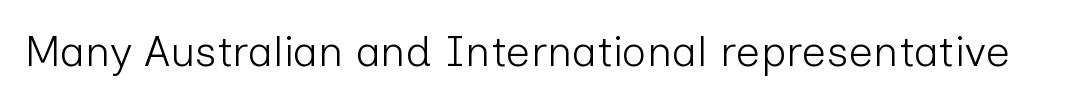
The image shows 43 px light sans-serif type, upright; set normal letter spacing, not underlined; low stroke contrast and a medium x-height.
